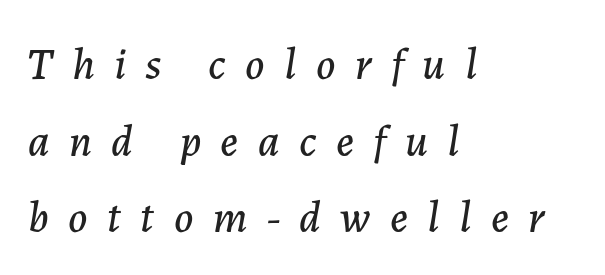
The image shows 44 px text type, italic (leaning right); set left-aligned, line spacing 1.74x, unusually wide letter spacing (+0.44 em), not underlined; low stroke contrast and a medium x-height.
